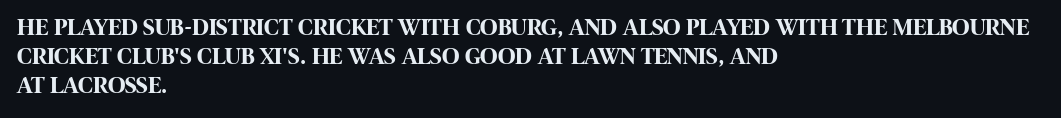
The image shows 24 px bold type, upright; set left-aligned, line spacing 1.21x, normal letter spacing, not underlined.
